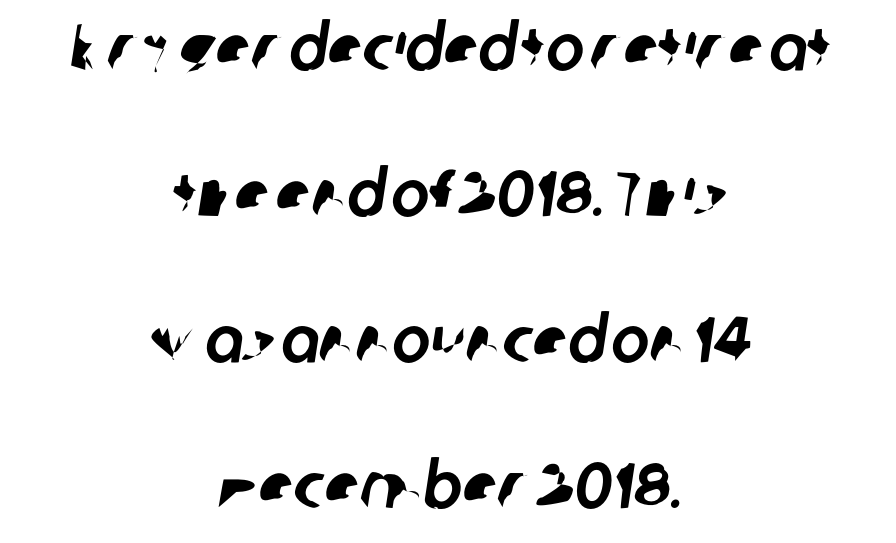
{"serif": "no", "width": "normal", "stroke_contrast": "low", "x_height": "medium", "monospaced": "no", "underline": "no", "align": "center", "line_spacing": "loose", "line_spacing_ratio": 2.28, "letter_spacing": "normal", "letter_spacing_em": 0.0, "glyph_px": 64}
